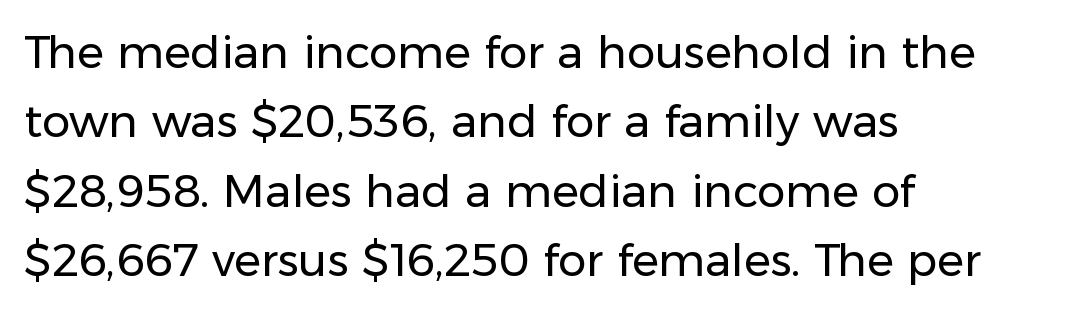
{"serif": "no", "italic": "no", "bold": "no", "weight": "regular", "width": "normal", "stroke_contrast": "low", "x_height": "medium", "monospaced": "no", "underline": "no", "align": "left", "line_spacing": "normal", "line_spacing_ratio": 1.54, "letter_spacing": "normal", "letter_spacing_em": 0.0, "glyph_px": 45}
